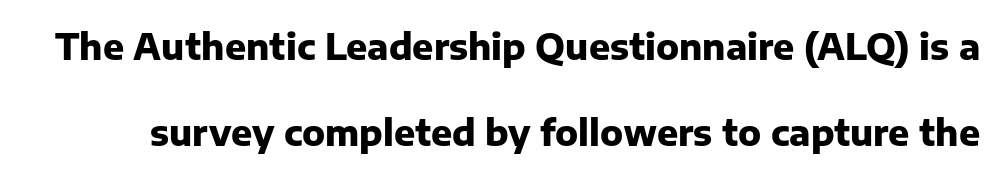
{"serif": "no", "italic": "no", "bold": "yes", "weight": "heavy", "width": "normal", "stroke_contrast": "low", "x_height": "medium", "monospaced": "no", "underline": "no", "line_spacing": "loose", "line_spacing_ratio": 2.47, "letter_spacing": "normal", "letter_spacing_em": 0.0, "glyph_px": 35}
